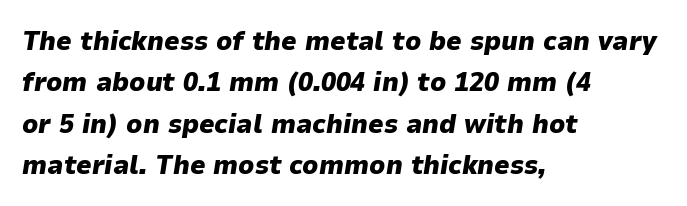
{"italic": "yes", "lean": "right", "slant_degrees": 9, "bold": "yes", "underline": "no", "align": "left", "line_spacing": "normal", "line_spacing_ratio": 1.53, "letter_spacing": "normal", "letter_spacing_em": 0.0, "glyph_px": 27}
